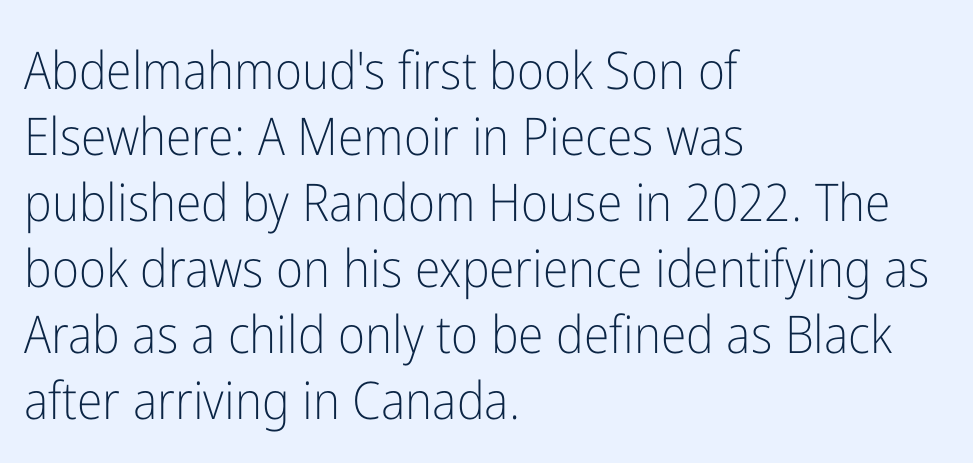
{"serif": "no", "italic": "no", "bold": "no", "weight": "light", "width": "condensed", "stroke_contrast": "low", "x_height": "medium", "monospaced": "no", "underline": "no", "align": "left", "line_spacing": "normal", "line_spacing_ratio": 1.27, "letter_spacing": "normal", "letter_spacing_em": 0.0, "glyph_px": 52}
